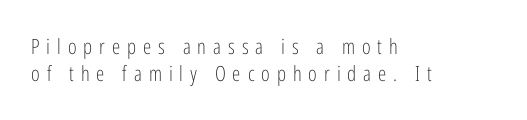
{"italic": "no", "bold": "no", "underline": "no", "align": "left", "line_spacing": "normal", "line_spacing_ratio": 1.3, "letter_spacing": "wide", "letter_spacing_em": 0.33, "glyph_px": 21}
